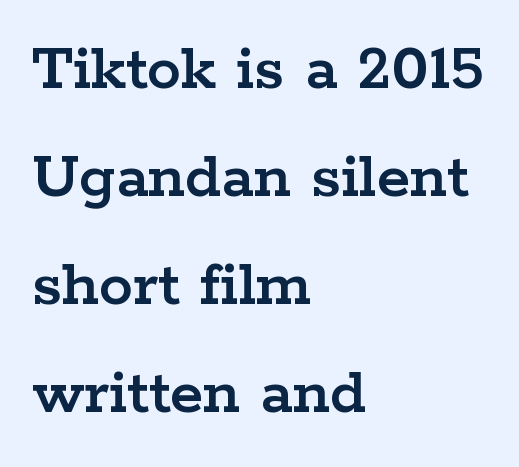
Q: Is the text italic (slanted)? A: No, it is upright.
Q: Is the typeface a serif or a sans-serif typeface? A: Serif.
Q: Is the text underlined? A: No.
Q: How is the paragraph aligned? A: Left-aligned.
Q: Is the spacing between letters normal or unusually wide? A: Normal.
Q: Is the spacing between lines tight, normal or loose? A: Normal.
Q: Width (condensed, normal, or wide)? A: Wide.
Q: Stroke contrast? A: Low.
Q: x-height? A: Medium.
Q: Monospaced? A: No.
